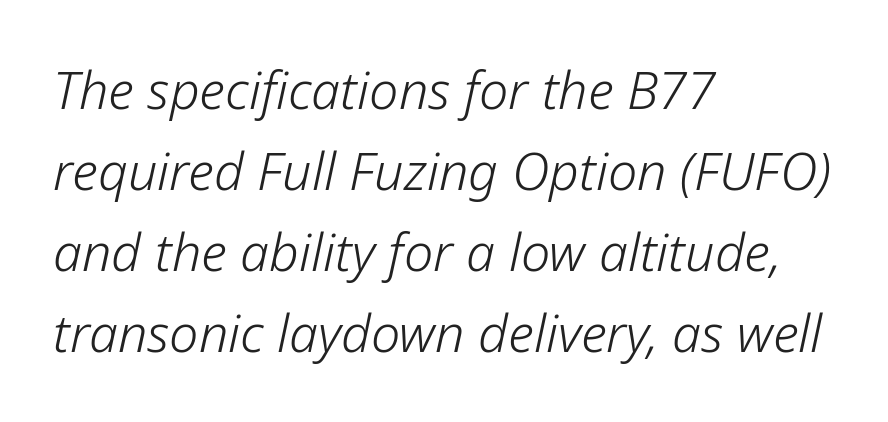
The space directly below the letters is spotless. Interline gaps are of average width in this sample. Horizontally, the lines are justified to the leading edge only. There's an unmistakable incline to the writing here. The weight tops out at a normal text grade. How are the letters spaced? Ordinarily, with no added tracking.
